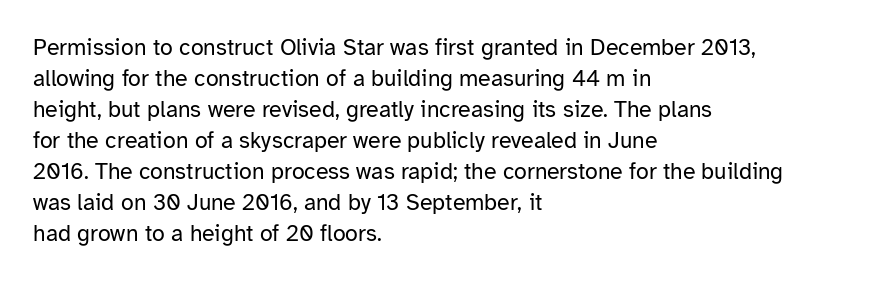
Q: Is the text bold? A: No.
Q: Is the text italic (slanted)? A: No, it is upright.
Q: Is the text underlined? A: No.
Q: How is the paragraph aligned? A: Left-aligned.
Q: Is the spacing between letters normal or unusually wide? A: Normal.
Q: Is the spacing between lines tight, normal or loose? A: Normal.
